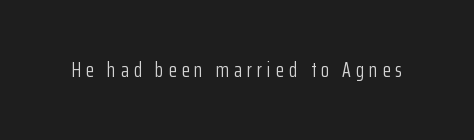
{"italic": "no", "bold": "no", "underline": "no", "letter_spacing": "wide", "letter_spacing_em": 0.24, "glyph_px": 21}
